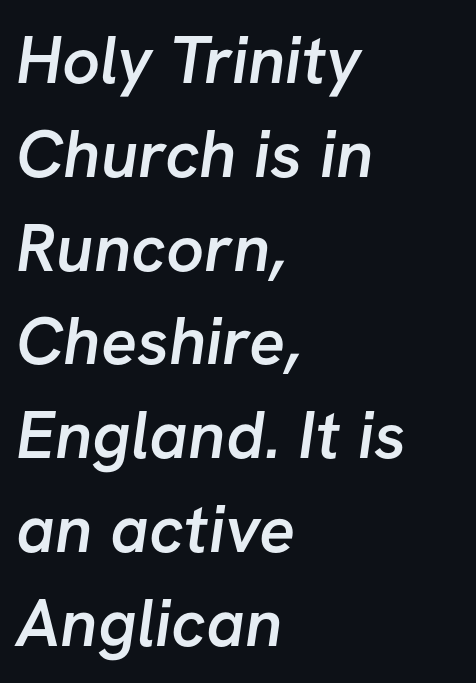
{"serif": "no", "bold": "semi", "weight": "semibold", "width": "normal", "stroke_contrast": "low", "x_height": "medium", "monospaced": "no", "underline": "no", "align": "left", "line_spacing": "normal", "line_spacing_ratio": 1.4, "letter_spacing": "normal", "letter_spacing_em": 0.0, "glyph_px": 67}
